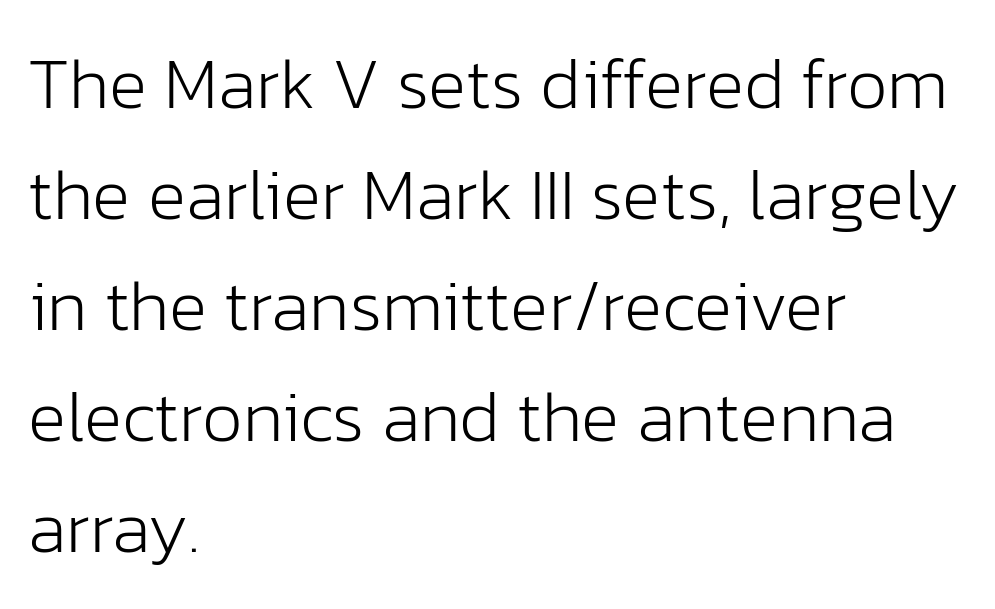
Anything drawn beneath the words? Only blank space. Visually the block forms a straight wall on the left and a jagged coastline on the right. Note: no serifs on the glyphs. The font sits on the lighter half of the weight spectrum, regular included. There is no visible air inserted between adjacent glyphs.
